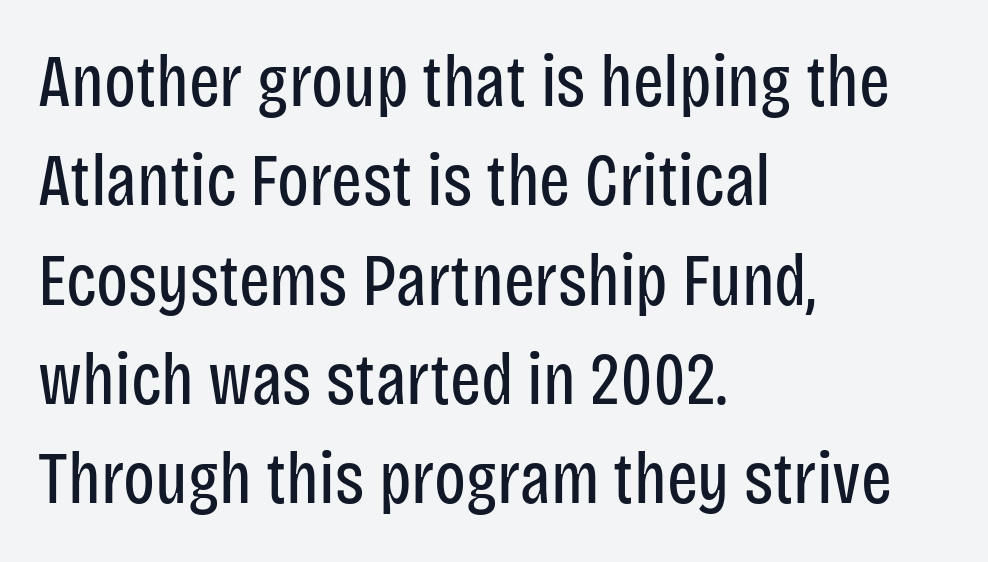
Glance below the letters and you will spot only blank space. The typesetter chose a ragged-right arrangement here. No feet cap the strokes, marking this as sans-serif type. Weight: regular or lighter. These lines keep a tight, regular rhythm from letter to letter. You could not count columns in this text — the font is proportionally spaced.
